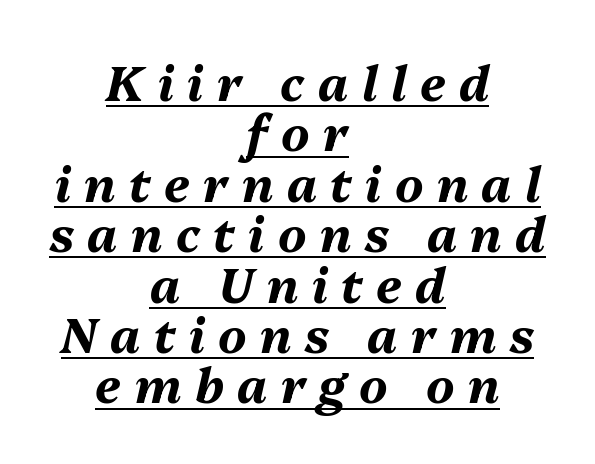
Weight: bold. Every row of glyphs is offset so its center matches the block's center. The face used here appears with an underline applied. Do the characters align in a grid? No, the font is proportional.
